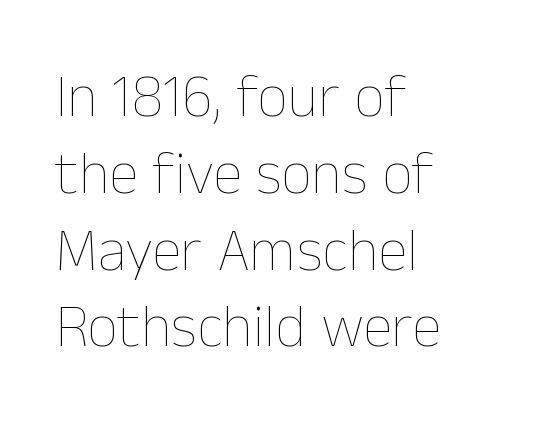
The image shows 60 px thin type, upright; set left-aligned, normal line spacing (1.28x), normal letter spacing, not underlined; low stroke contrast and a medium x-height.
